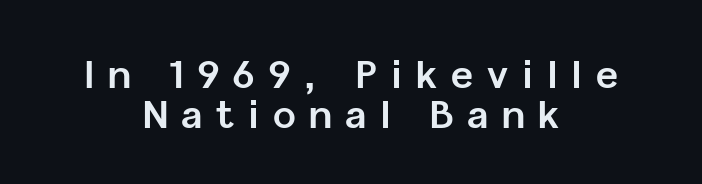
The text block is weighted toward neither margin, spreading evenly from the middle. Summary of weight: heavy, a full bold. A typesetter would label this face a sans. One glance says dense: line gaps are narrower than usual. The passage shown is not underscored anywhere. The letters advance in unequal steps, a hallmark of proportional type.
